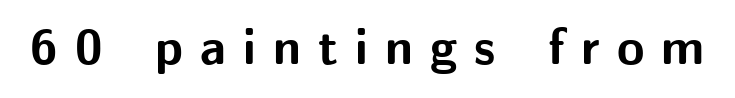
Q: Is the text bold? A: Yes.
Q: Is the text italic (slanted)? A: No, it is upright.
Q: Is the typeface a serif or a sans-serif typeface? A: Sans-serif.
Q: Is the text underlined? A: No.
Q: Is the spacing between letters normal or unusually wide? A: Unusually wide.
Q: Width (condensed, normal, or wide)? A: Normal.
Q: Stroke contrast? A: Medium.
Q: x-height? A: Medium.
Q: Monospaced? A: No.
